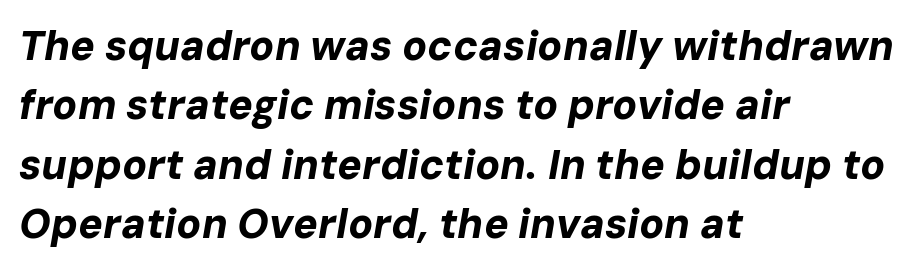
The image shows 41 px bold type, italic (leaning right); set left-aligned, normal line spacing (1.45x), normal letter spacing, not underlined; low stroke contrast and a medium x-height.
